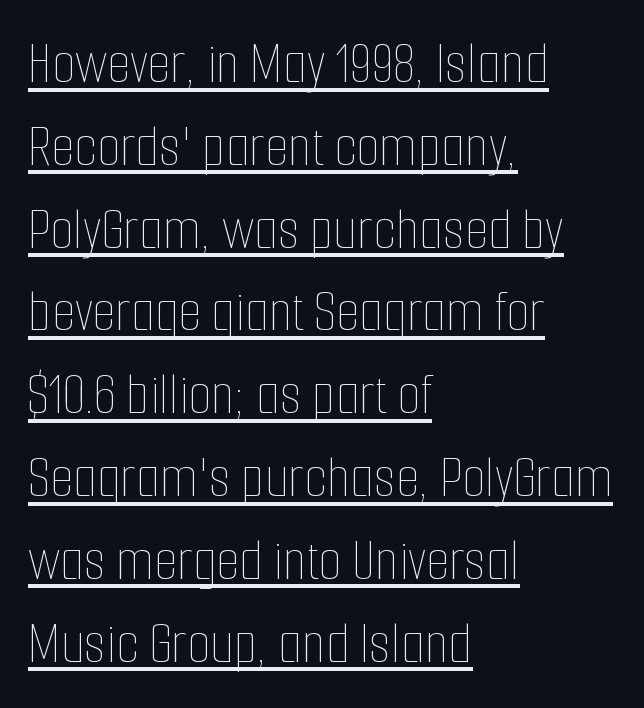
Q: Is the text bold? A: No.
Q: Is the text italic (slanted)? A: No, it is upright.
Q: Is the text underlined? A: Yes.
Q: How is the paragraph aligned? A: Left-aligned.
Q: Is the spacing between letters normal or unusually wide? A: Normal.
Q: Is the spacing between lines tight, normal or loose? A: Normal.
Q: Width (condensed, normal, or wide)? A: Condensed.
Q: Stroke contrast? A: Low.
Q: x-height? A: Medium.
Q: Monospaced? A: No.
